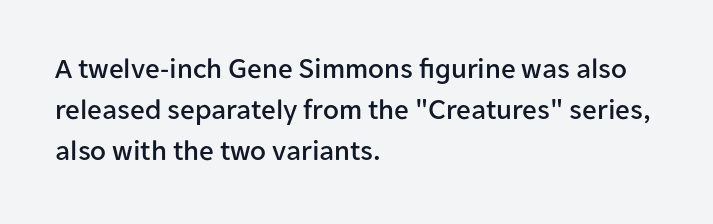
{"serif": "no", "italic": "no", "width": "normal", "stroke_contrast": "low", "x_height": "medium", "monospaced": "no", "underline": "no", "align": "left", "line_spacing": "normal", "line_spacing_ratio": 1.42, "letter_spacing": "normal", "letter_spacing_em": 0.0, "glyph_px": 29}
